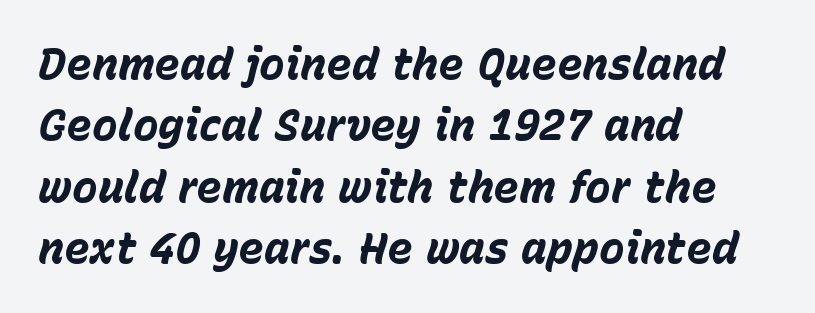
The rendering keeps characters at their native spacing. Students, this is bold: see how much ink each stroke carries. Letters rest on an invisible, unmarked baseline. Layout note: lines flush left. Does the leading feel generous? No, just average. Think of a printed novel: that variable character pitch is what you see here.
